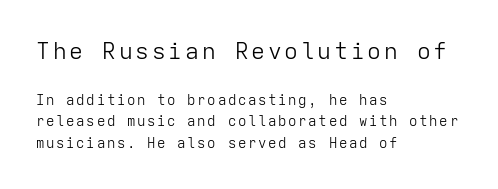
The font's upright variant was chosen for this text. The rag falls on the right side of this text block. Bare-footed words on every line. You get the large type first, then a drop to smaller type. Notice how descenders clear the ascenders below comfortably — that's standard leading. The letters look calm and open, with moderate or lighter stems.
